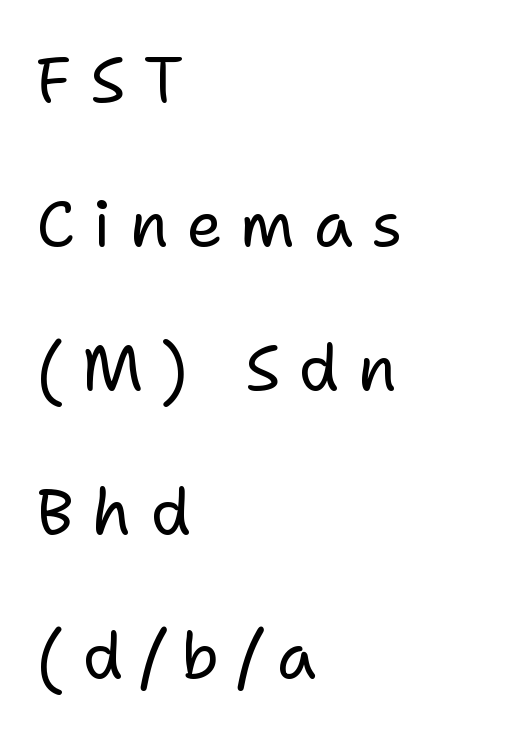
The compositor pushed each line to the left boundary. Successive baselines arrive slowly, with a big drop between each. The letters are spread apart with noticeably loose tracking. Does the type have serifs? No, each stem ends abruptly. Just letters on the line, the space beneath them empty.
